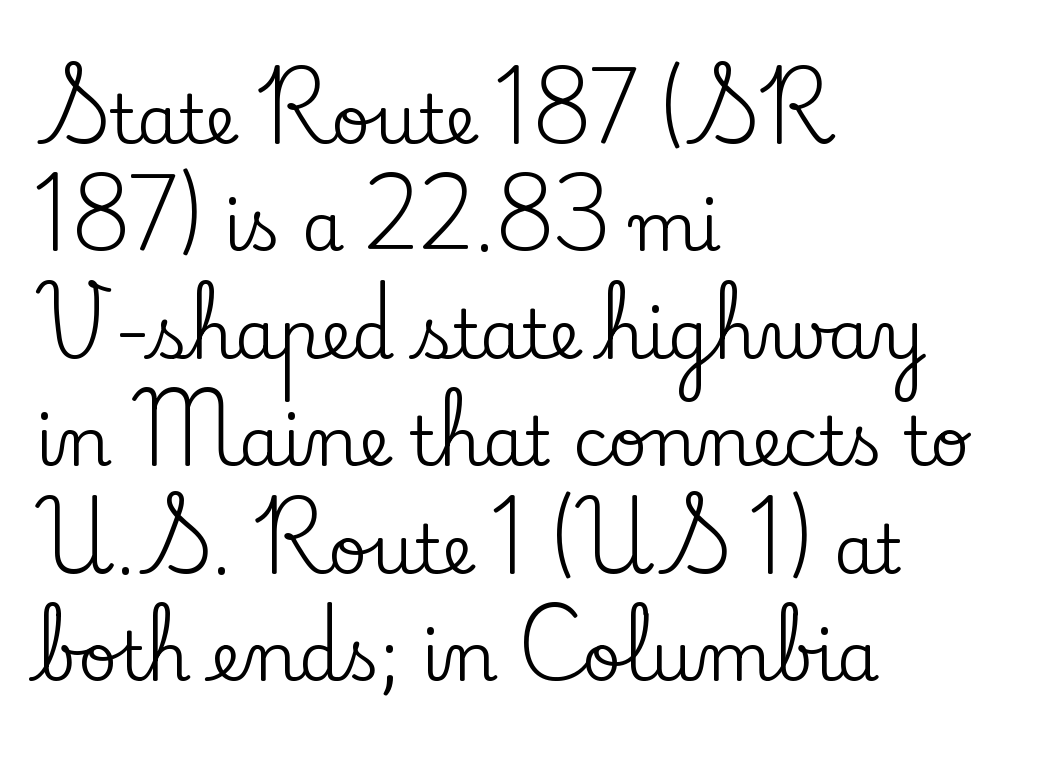
Q: Is the text italic (slanted)? A: No, it is upright.
Q: Is the typeface a serif or a sans-serif typeface? A: Serif.
Q: Is the text underlined? A: No.
Q: How is the paragraph aligned? A: Left-aligned.
Q: Is the spacing between letters normal or unusually wide? A: Normal.
Q: Is the spacing between lines tight, normal or loose? A: Normal.
Q: Width (condensed, normal, or wide)? A: Normal.
Q: Stroke contrast? A: Low.
Q: x-height? A: Small.
Q: Monospaced? A: No.
